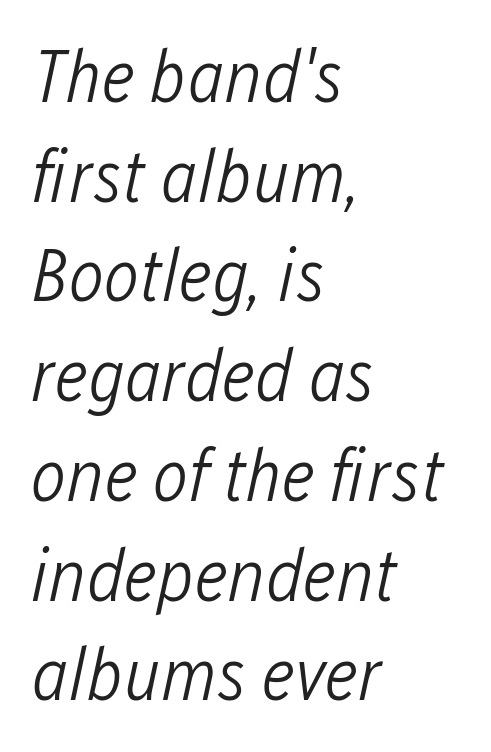
Q: Is the text bold? A: No.
Q: Is the text italic (slanted)? A: Yes, it leans right by about 12 degrees.
Q: Is the text underlined? A: No.
Q: How is the paragraph aligned? A: Left-aligned.
Q: Is the spacing between letters normal or unusually wide? A: Normal.
Q: Is the spacing between lines tight, normal or loose? A: Normal.
Q: Width (condensed, normal, or wide)? A: Condensed.
Q: Stroke contrast? A: Low.
Q: x-height? A: Medium.
Q: Monospaced? A: No.
